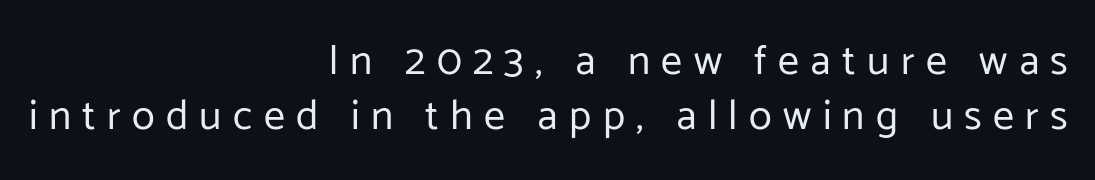
{"serif": "no", "italic": "no", "bold": "no", "weight": "regular", "width": "normal", "stroke_contrast": "low", "x_height": "medium", "monospaced": "no", "underline": "no", "align": "right", "line_spacing": "normal", "line_spacing_ratio": 1.31, "letter_spacing": "wide", "letter_spacing_em": 0.27, "glyph_px": 42}
